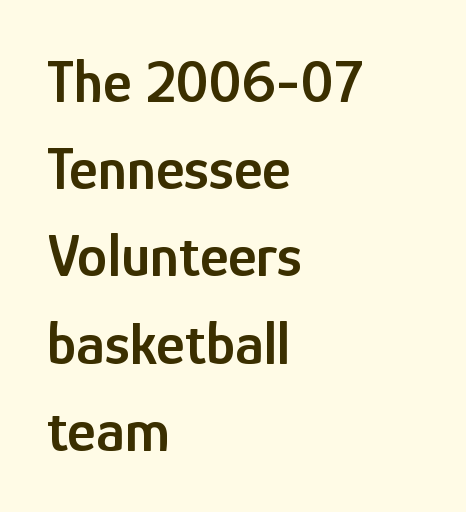
Heft: intermediate — a semibold. The area under the type is left untouched. Is there any slant? The stems are plumb. Character widths vary here, with narrow letters taking less room than wide ones. Teacher's note: observe the even left margin — that is flush-left alignment.
